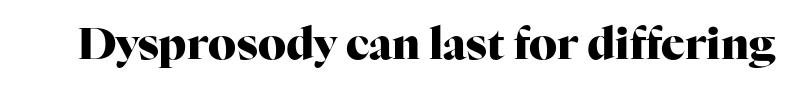
{"serif": "yes", "italic": "no", "bold": "yes", "weight": "heavy", "width": "normal", "stroke_contrast": "high", "x_height": "medium", "monospaced": "no", "underline": "no", "letter_spacing": "normal", "letter_spacing_em": 0.0, "glyph_px": 44}
